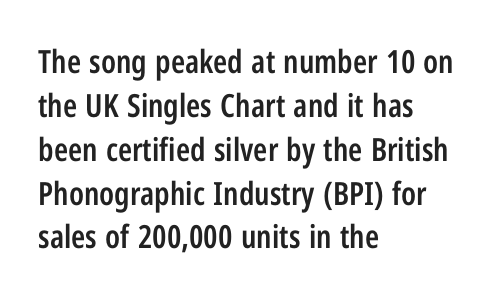
Q: Is the text bold? A: Semi-bold.
Q: Is the text italic (slanted)? A: No, it is upright.
Q: Is the typeface a serif or a sans-serif typeface? A: Sans-serif.
Q: Is the text underlined? A: No.
Q: How is the paragraph aligned? A: Left-aligned.
Q: Is the spacing between letters normal or unusually wide? A: Normal.
Q: Is the spacing between lines tight, normal or loose? A: Normal.
Q: Width (condensed, normal, or wide)? A: Condensed.
Q: Stroke contrast? A: Low.
Q: x-height? A: Medium.
Q: Monospaced? A: No.
